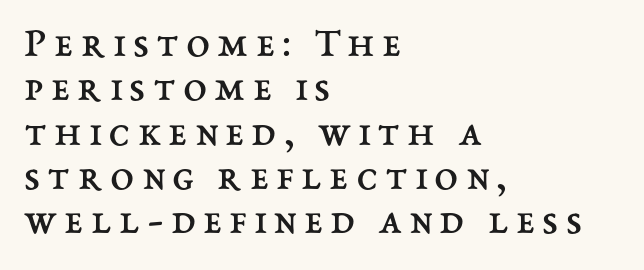
{"italic": "no", "bold": "no", "weight": "regular", "width": "normal", "stroke_contrast": "medium", "x_height": "medium", "monospaced": "no", "underline": "no", "align": "left", "line_spacing": "tight", "line_spacing_ratio": 1.03, "glyph_px": 43}
